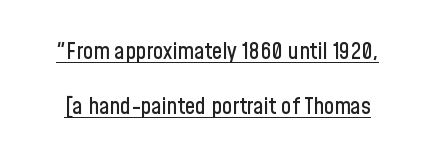
The typesetter has applied underlining to the passage shown. The tracking reads as untouched default to a designer's eye. Italic? Not at all — the glyphs are vertical. Leading is clearly above the norm, producing a sparse column.
